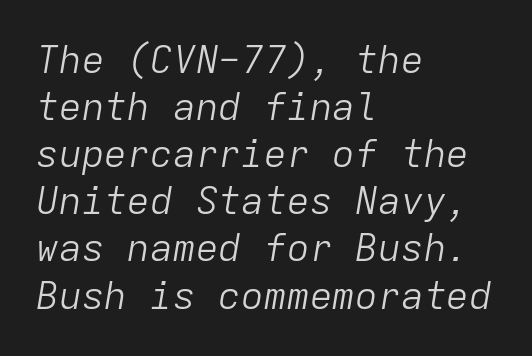
Q: Is the text bold? A: No.
Q: Is the text italic (slanted)? A: Yes, it leans right by about 9 degrees.
Q: Is the text underlined? A: No.
Q: How is the paragraph aligned? A: Left-aligned.
Q: Is the spacing between letters normal or unusually wide? A: Normal.
Q: Width (condensed, normal, or wide)? A: Normal.
Q: Stroke contrast? A: Low.
Q: x-height? A: Medium.
Q: Monospaced? A: Yes.
